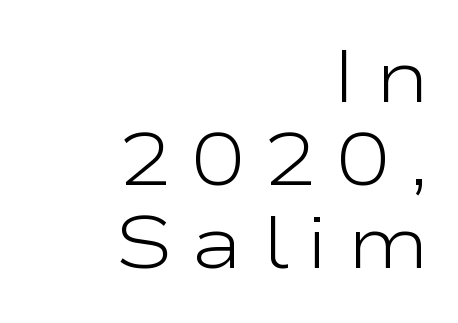
The image shows 73 px light, wide sans-serif type, upright; set right-aligned, tight line spacing (1.14x), unusually wide letter spacing (+0.25 em), not underlined; low stroke contrast and a medium x-height.
